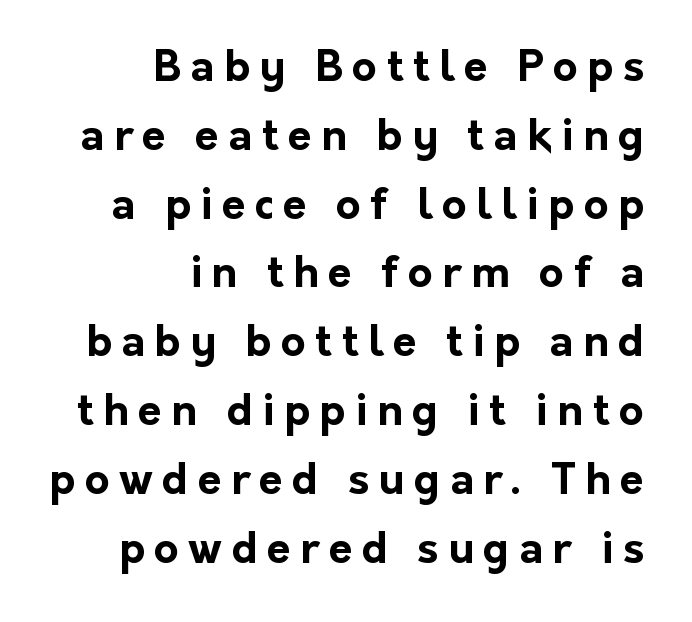
Q: Is the text bold? A: Yes.
Q: Is the text italic (slanted)? A: No, it is upright.
Q: Is the typeface a serif or a sans-serif typeface? A: Sans-serif.
Q: Is the text underlined? A: No.
Q: How is the paragraph aligned? A: Right-aligned.
Q: Is the spacing between letters normal or unusually wide? A: Unusually wide.
Q: Is the spacing between lines tight, normal or loose? A: Normal.
Q: Width (condensed, normal, or wide)? A: Normal.
Q: Stroke contrast? A: Low.
Q: x-height? A: Medium.
Q: Monospaced? A: No.
